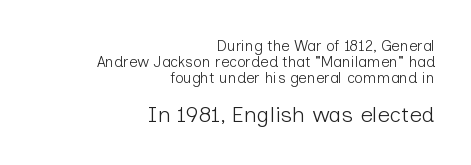
Line endings align vertically; line beginnings do not. The weight tops out at a normal text grade. Ordinary non-slanted type is in use. Visually, the bottom section dominates because its glyphs are scaled up. The face used here is rendered with its standard letterfit.
